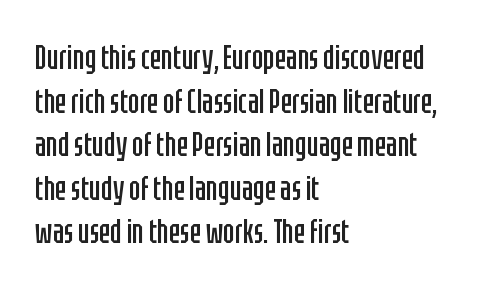
The image shows 34 px regular-weight, condensed sans-serif type, upright; set left-aligned, normal line spacing (1.28x), normal letter spacing, not underlined; low stroke contrast and a large x-height.
